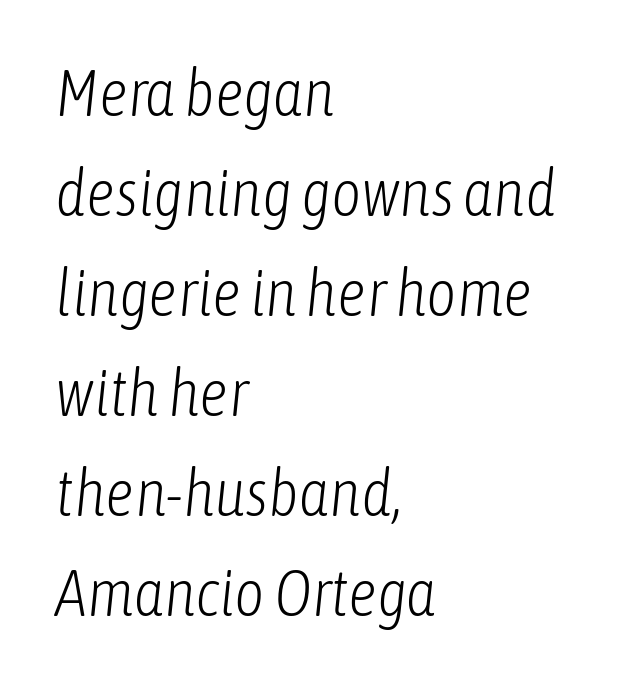
The image shows 65 px light, condensed type, italic (leaning right); set left-aligned, normal line spacing (1.54x), normal letter spacing, not underlined; low stroke contrast and a medium x-height.
